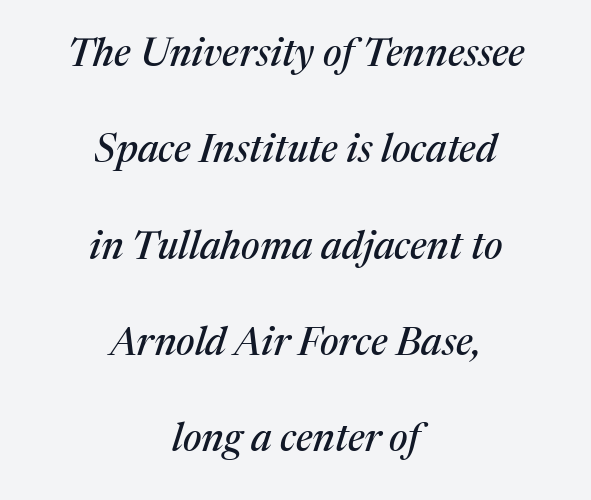
{"serif": "yes", "italic": "yes", "lean": "right", "slant_degrees": 17, "width": "normal", "stroke_contrast": "medium", "x_height": "medium", "monospaced": "no", "underline": "no", "align": "center", "line_spacing": "loose", "line_spacing_ratio": 2.47, "letter_spacing": "normal", "letter_spacing_em": 0.0, "glyph_px": 39}
